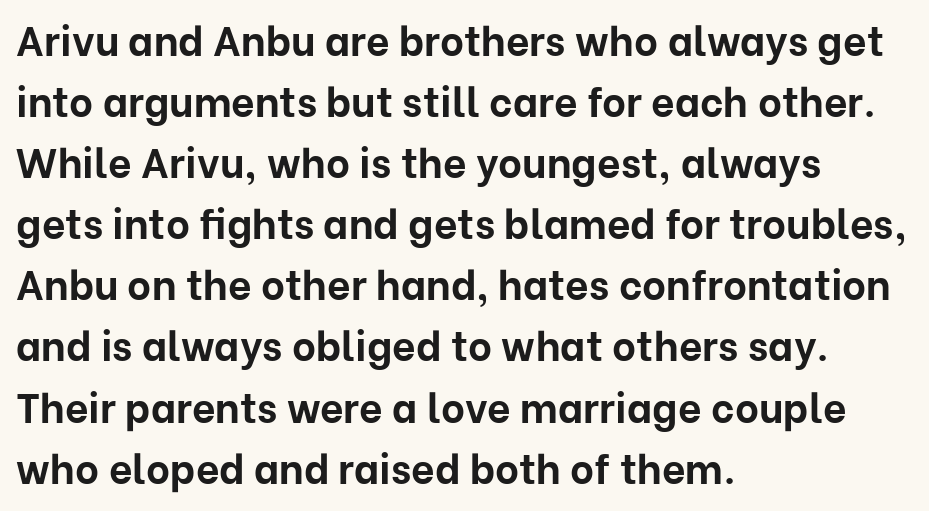
The image shows 41 px bold sans-serif type, upright; set left-aligned, normal line spacing (1.49x), normal letter spacing, not underlined; low stroke contrast and a medium x-height.
